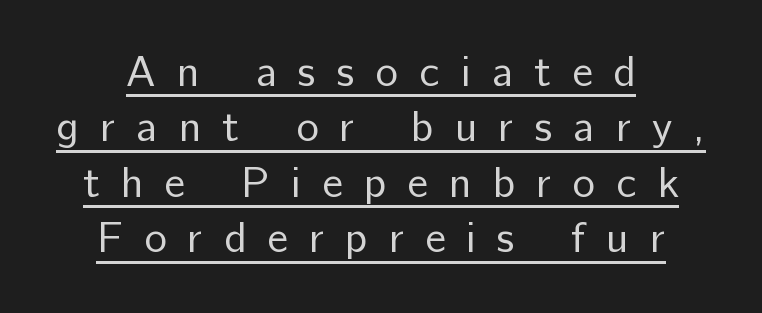
{"serif": "no", "italic": "no", "bold": "no", "weight": "regular", "width": "normal", "stroke_contrast": "low", "x_height": "medium", "monospaced": "no", "underline": "yes", "line_spacing": "normal", "line_spacing_ratio": 1.29, "letter_spacing": "wide", "letter_spacing_em": 0.49, "glyph_px": 43}
